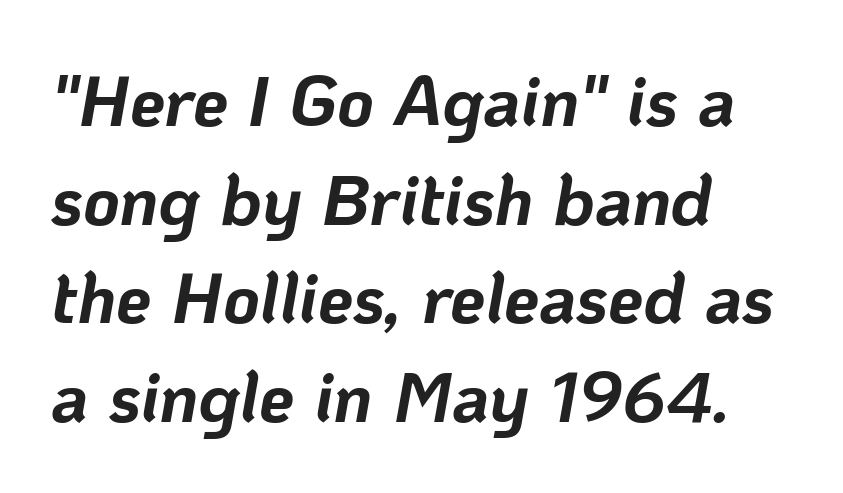
Heavy-handed strokes throughout: this text is bold. The typesetter chose a ragged-right arrangement here. Every character sits at an angle, as italics do. How would I describe the line gaps? Plain and ordinary.
